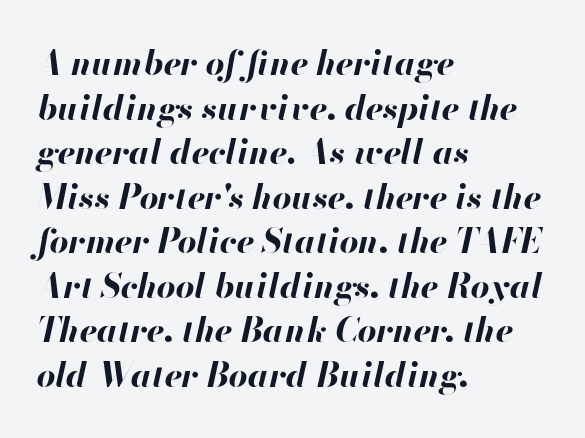
The image shows 33 px bold type, italic (leaning right); set left-aligned, normal line spacing (1.35x), normal letter spacing, not underlined; high stroke contrast and a small x-height.
